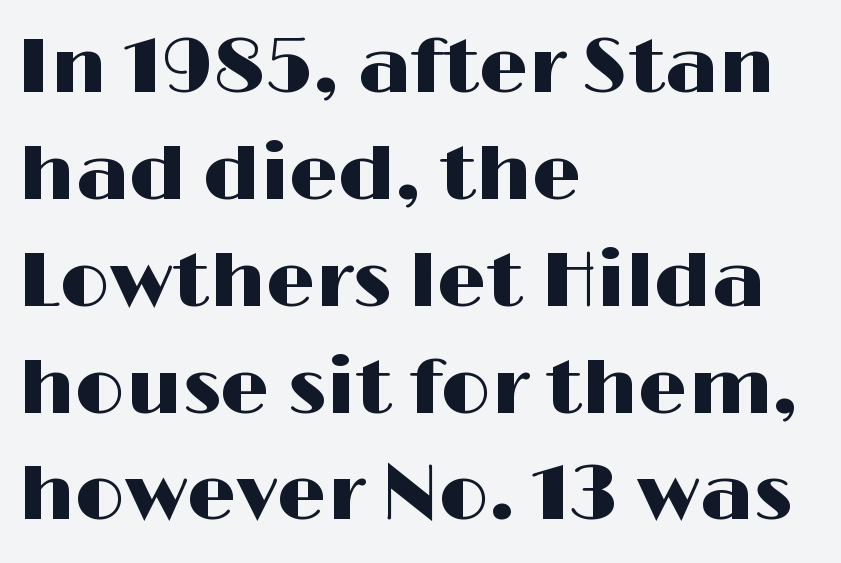
The image shows 78 px wide sans-serif type, upright; set left-aligned, normal line spacing (1.37x), normal letter spacing, not underlined; high stroke contrast and a medium x-height.
